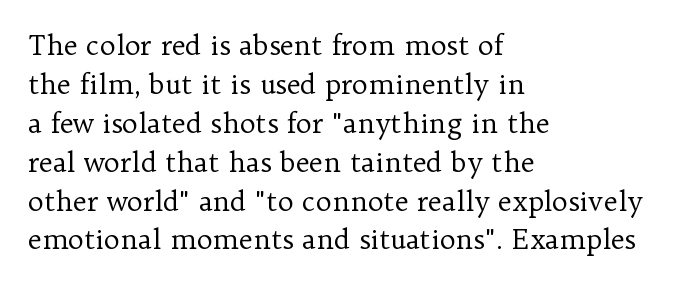
The image shows 27 px text type, upright; set left-aligned, normal line spacing (1.44x), normal letter spacing, not underlined.
